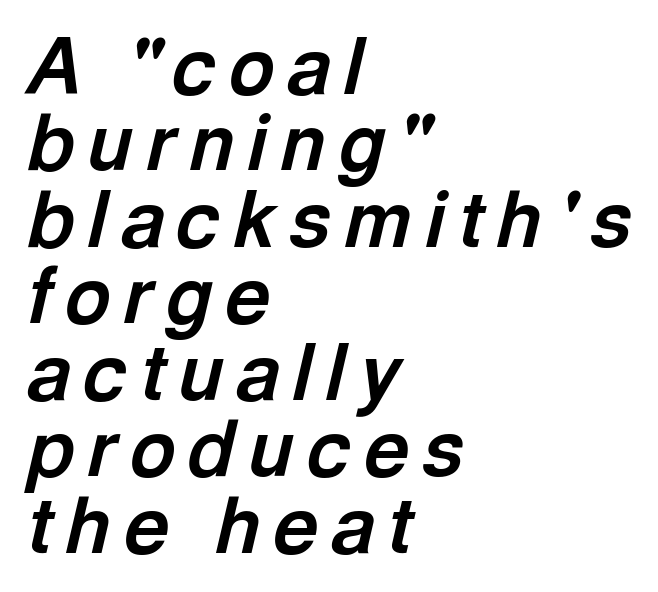
The image shows 78 px bold type, italic (leaning right); set left-aligned, tight line spacing (0.98x), not underlined; a medium x-height.
